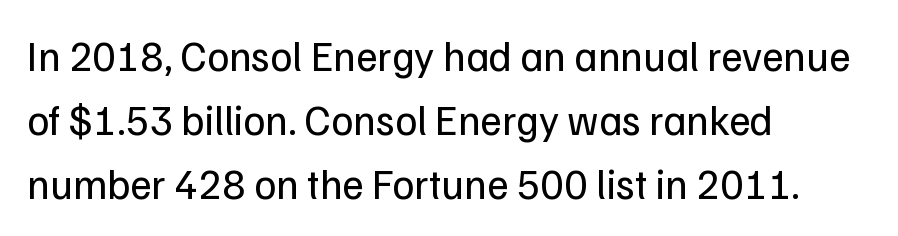
Where is the straight margin? On the left. Style check: upright. The passage shown is typed in a proportional face where columns would drift. You can tell from the bare stems that sans-serif type was used. No heavy texture on the line: the type isn't bold.
